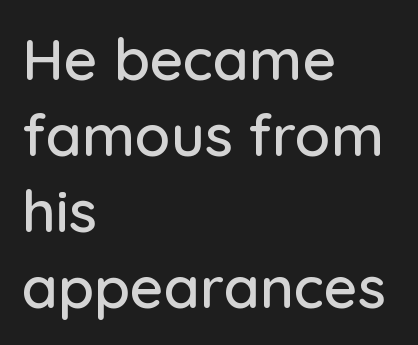
The image shows 58 px sans-serif type, upright; set left-aligned, normal line spacing (1.31x), normal letter spacing, not underlined; low stroke contrast and a medium x-height.
